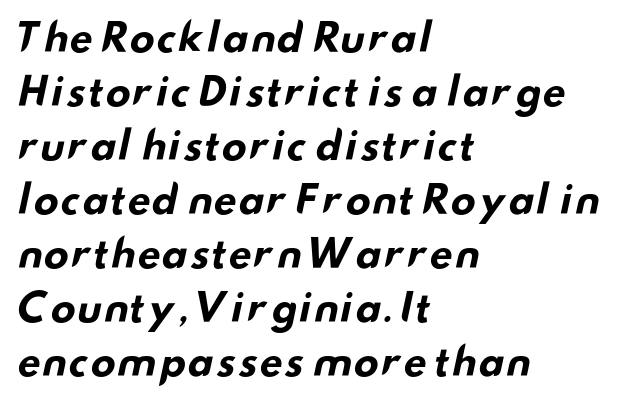
Tracking here is standard; glyphs follow each other at the usual distance. You'd pick this weight for a headline — it's a proper bold. The typesetter chose a ragged-right arrangement here. These lines are rendered in a variable-pitch font.
